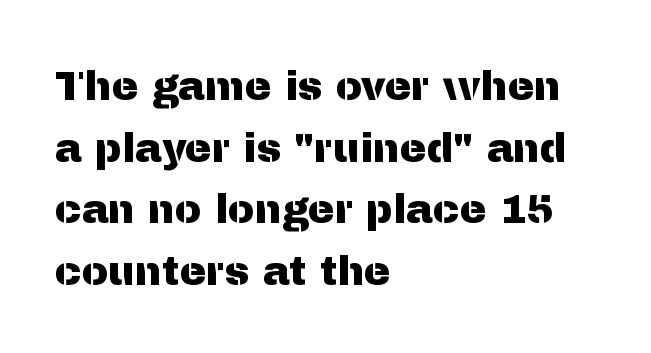
You can tell from the bare stems that sans-serif type was used. The rag falls on the right side of this text block. Posture: vertical. Normally led — the rows are evenly, conventionally spaced. The glyphs are unaccompanied by any horizontal stroke below them.
